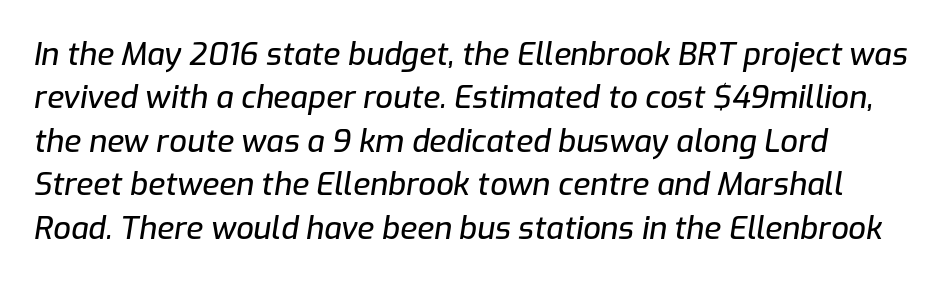
{"italic": "yes", "lean": "right", "slant_degrees": 9, "width": "normal", "stroke_contrast": "low", "x_height": "medium", "monospaced": "no", "underline": "no", "align": "left", "line_spacing": "normal", "line_spacing_ratio": 1.4, "letter_spacing": "normal", "letter_spacing_em": 0.0, "glyph_px": 31}
